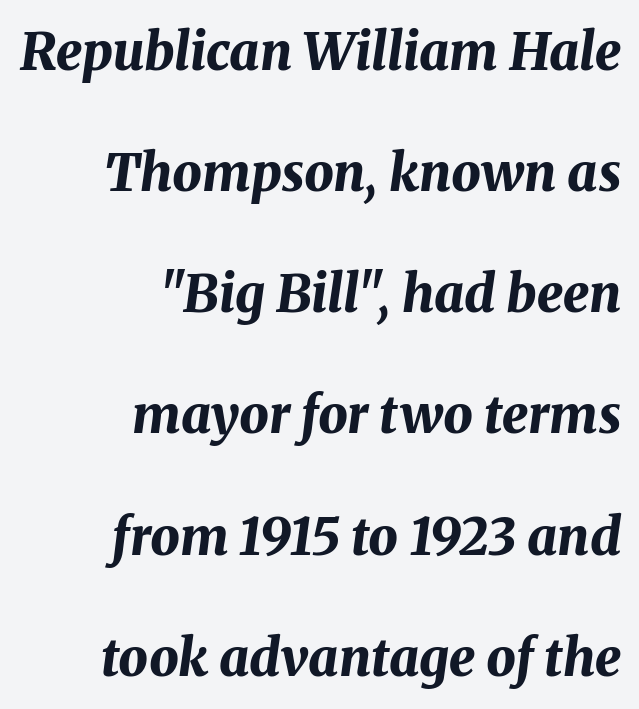
{"italic": "yes", "lean": "right", "slant_degrees": 8, "bold": "yes", "weight": "bold", "width": "normal", "stroke_contrast": "medium", "x_height": "medium", "monospaced": "no", "underline": "no", "align": "right", "line_spacing": "loose", "line_spacing_ratio": 2.33, "letter_spacing": "normal", "letter_spacing_em": 0.0, "glyph_px": 52}
